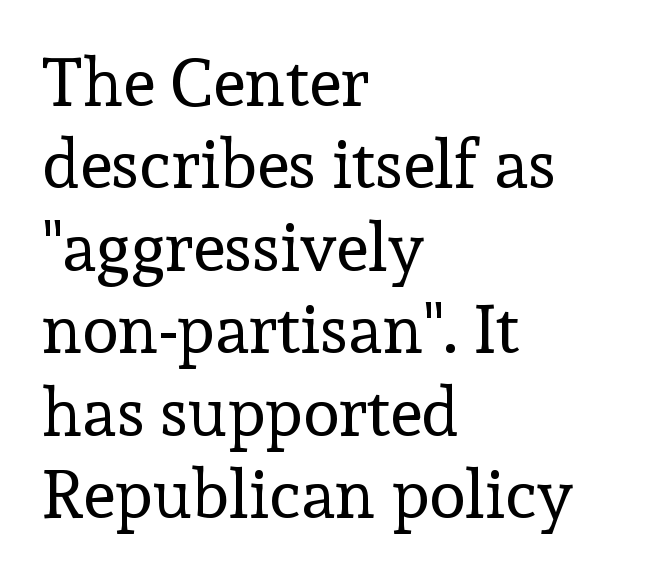
Q: Is the text bold? A: No.
Q: Is the text italic (slanted)? A: No, it is upright.
Q: Is the typeface a serif or a sans-serif typeface? A: Serif.
Q: Is the text underlined? A: No.
Q: How is the paragraph aligned? A: Left-aligned.
Q: Is the spacing between letters normal or unusually wide? A: Normal.
Q: Width (condensed, normal, or wide)? A: Normal.
Q: x-height? A: Medium.
Q: Monospaced? A: No.
